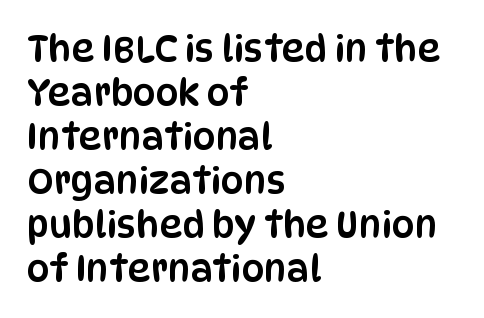
The image shows 36 px condensed sans-serif type, upright; set left-aligned, line spacing 1.22x, normal letter spacing, not underlined; low stroke contrast and a large x-height.
